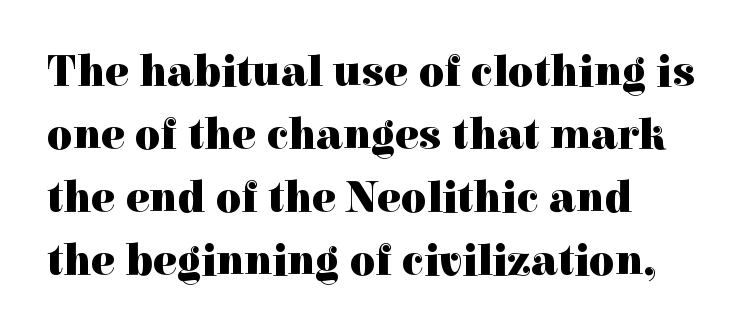
A typesetter would label this face a serif. Baseline-to-baseline distance is the conventional proportion of letter height. Quick note: not italic, upright. Is the block centered? No — it sits flush against the left margin.
